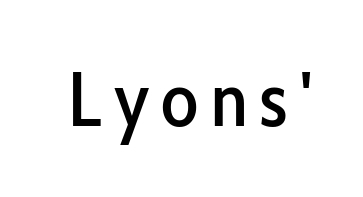
Q: Is the text italic (slanted)? A: No, it is upright.
Q: Is the typeface a serif or a sans-serif typeface? A: Sans-serif.
Q: Is the text underlined? A: No.
Q: Width (condensed, normal, or wide)? A: Condensed.
Q: Stroke contrast? A: Low.
Q: x-height? A: Medium.
Q: Monospaced? A: No.
